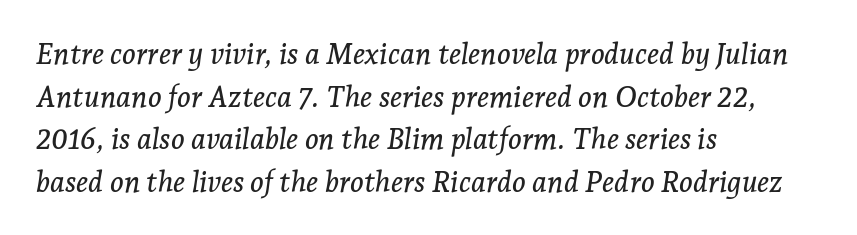
{"serif": "yes", "italic": "yes", "lean": "right", "slant_degrees": 7, "width": "normal", "stroke_contrast": "low", "x_height": "medium", "monospaced": "no", "underline": "no", "align": "left", "line_spacing": "normal", "line_spacing_ratio": 1.47, "letter_spacing": "normal", "letter_spacing_em": 0.0, "glyph_px": 29}
